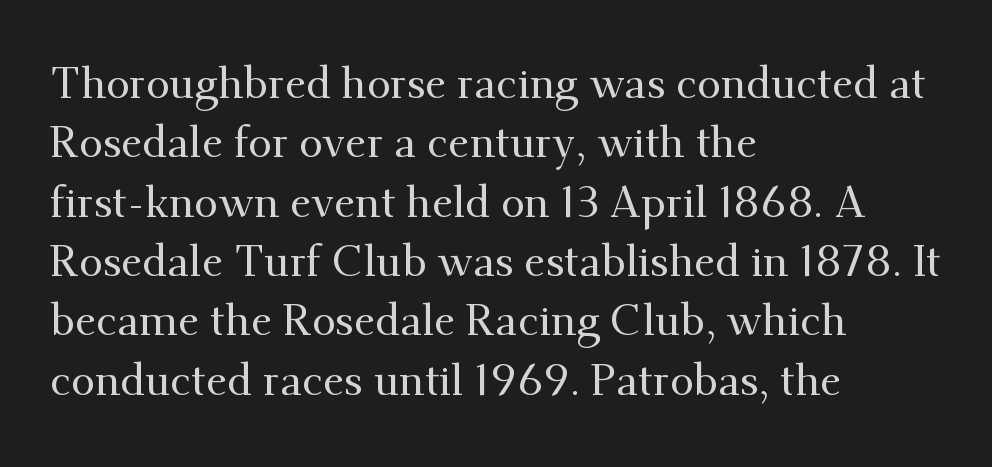
{"serif": "yes", "italic": "no", "width": "normal", "stroke_contrast": "medium", "x_height": "small", "monospaced": "no", "underline": "no", "align": "left", "line_spacing": "normal", "line_spacing_ratio": 1.38, "letter_spacing": "normal", "letter_spacing_em": 0.0, "glyph_px": 43}
